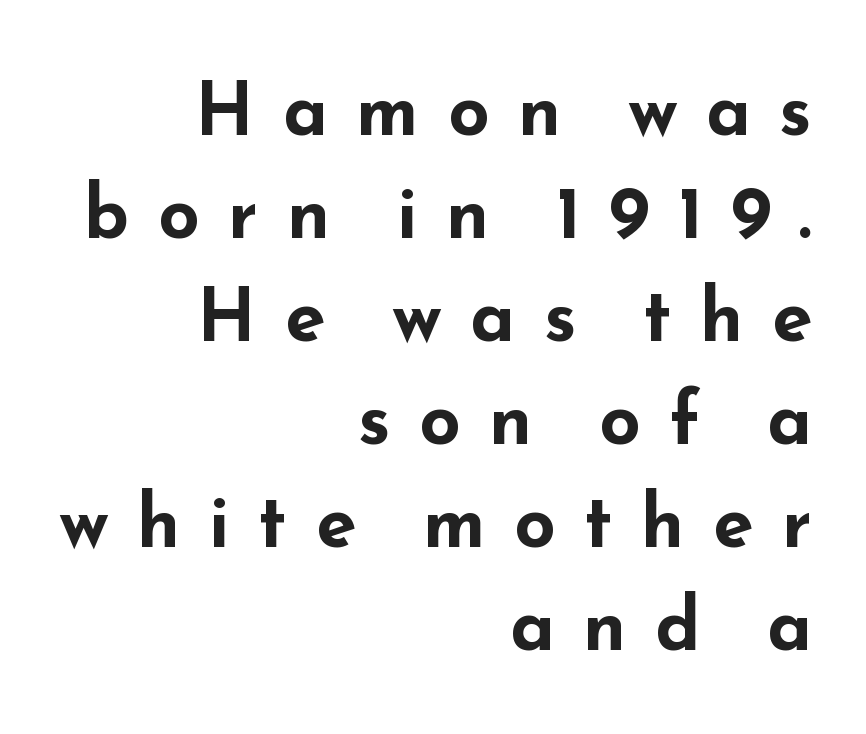
Every letter is thick-stroked: bold, no question. Think of a printed novel: that variable character pitch is what you see here. Style check: upright. Grotesque or geometric, the face here clearly has no serifs.
